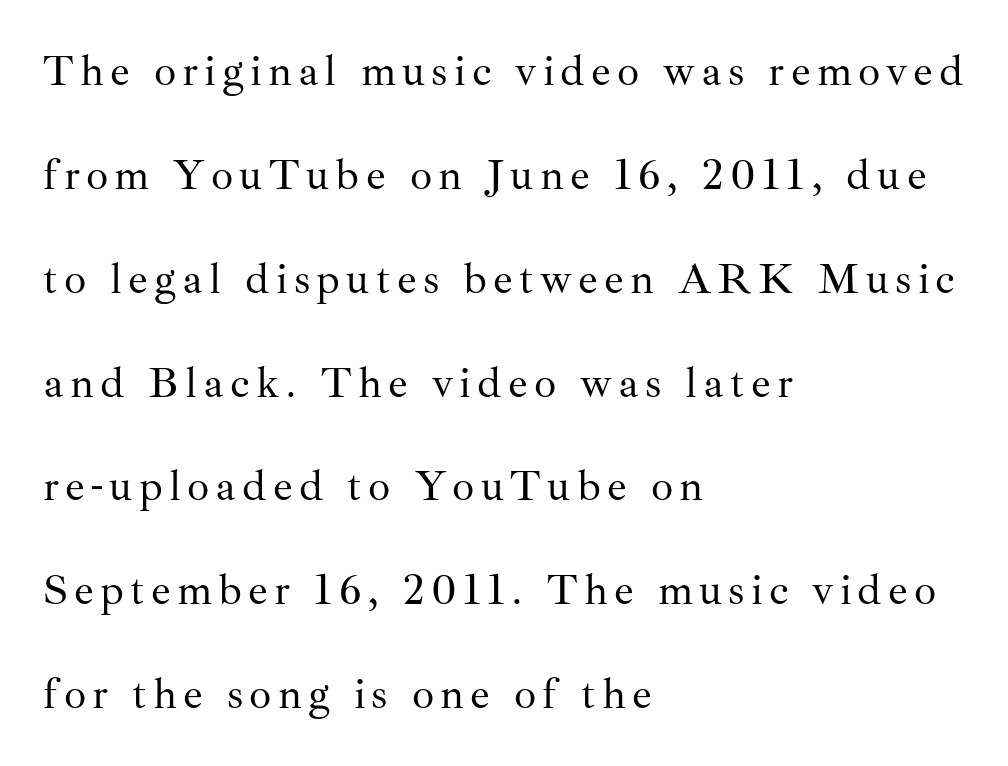
The image shows 44 px regular-weight serif type, upright; set left-aligned, loose line spacing (2.36x), not underlined; medium stroke contrast and a small x-height.
